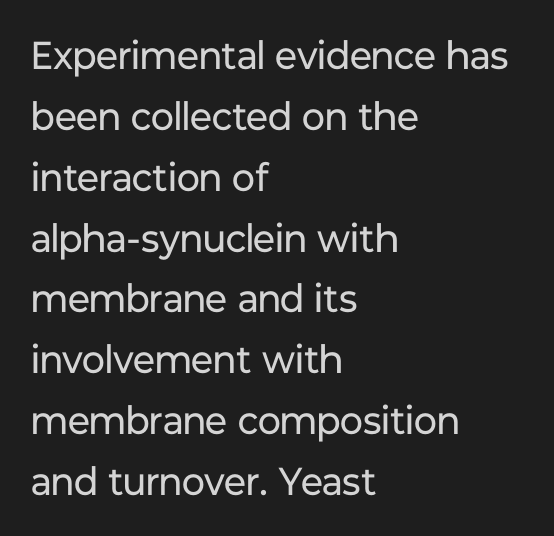
This rendering leaves character spacing at its baseline value. The compositor pushed each line to the left boundary. Check the space under the baseline: it is left empty. The weight would be labelled regular, book, light, or lighter still. Summary of vertical rhythm: regular, with standard interline spacing. Varying glyph widths throughout — classic text-font behaviour.
